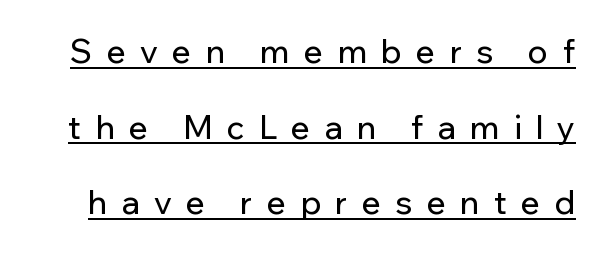
Each new line begins a long way beneath the previous one. No feet cap the strokes, marking this as sans-serif type. The tracking jumps out immediately: characters are airy and widely separated. The letters advance in unequal steps, a hallmark of proportional type.
